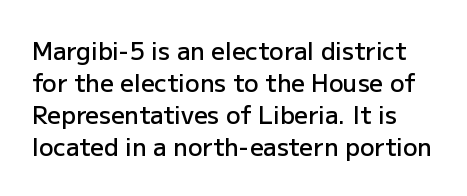
The image shows 24 px text type, upright; set normal line spacing (1.34x), normal letter spacing, not underlined.
